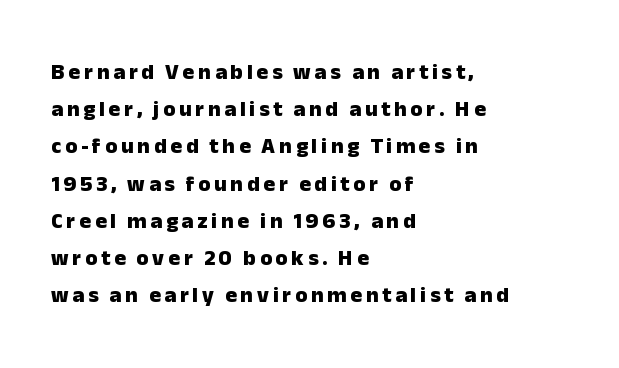
{"italic": "no", "bold": "yes", "underline": "no", "align": "left", "line_spacing": "normal", "line_spacing_ratio": 1.69, "glyph_px": 22}
